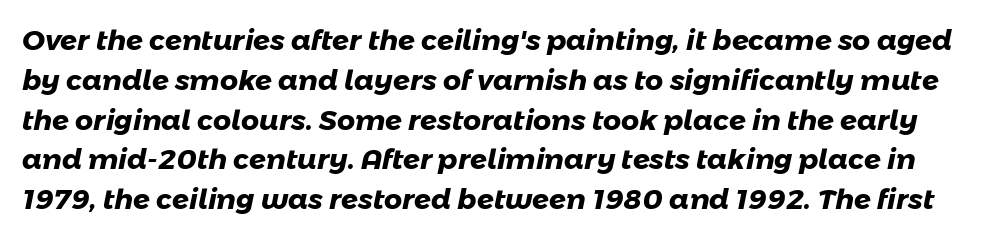
The image shows 28 px heavy sans-serif type; set normal line spacing (1.42x), normal letter spacing, not underlined; low stroke contrast and a medium x-height.
